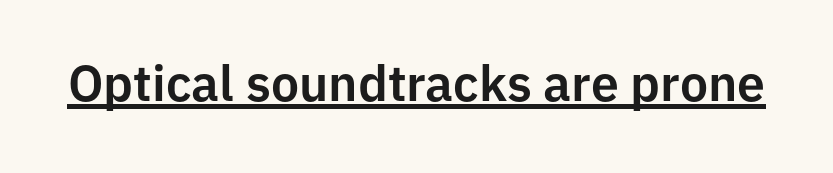
Looks like regular typesetting: each glyph gets only the width it needs. The gaps between neighbouring characters are ordinary and unremarkable. Typographically, this falls in the sans-serif category. Honestly, the underline is the first thing you notice here. You can tell it's not italic because the verticals are truly vertical.
